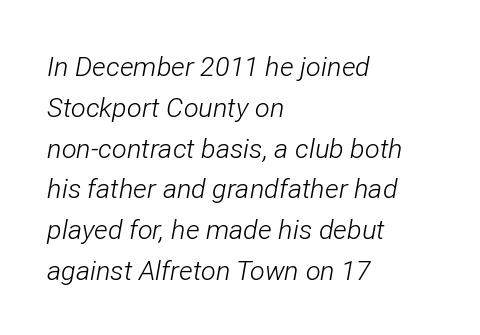
{"italic": "yes", "lean": "right", "slant_degrees": 12, "bold": "no", "underline": "no", "align": "left", "line_spacing": "normal", "line_spacing_ratio": 1.51, "letter_spacing": "normal", "letter_spacing_em": 0.0, "glyph_px": 27}
